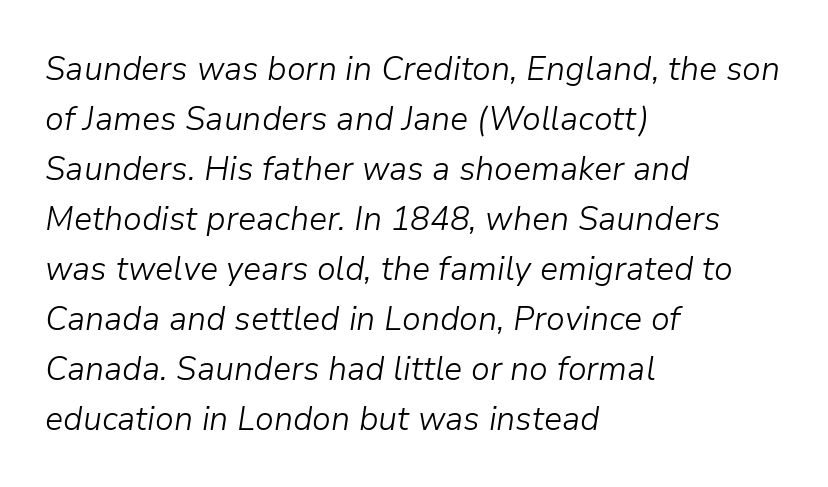
{"italic": "yes", "lean": "right", "slant_degrees": 9, "bold": "no", "weight": "light", "width": "normal", "stroke_contrast": "low", "x_height": "medium", "monospaced": "no", "underline": "no", "align": "left", "line_spacing": "normal", "line_spacing_ratio": 1.47, "letter_spacing": "normal", "letter_spacing_em": 0.0, "glyph_px": 34}
